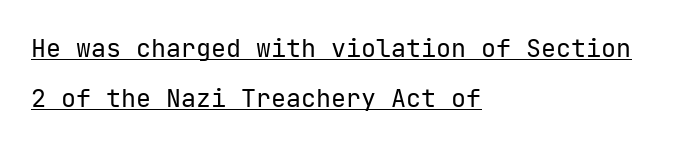
Q: Is the text bold? A: No.
Q: Is the text italic (slanted)? A: No, it is upright.
Q: Is the text underlined? A: Yes.
Q: How is the paragraph aligned? A: Left-aligned.
Q: Is the spacing between letters normal or unusually wide? A: Normal.
Q: Is the spacing between lines tight, normal or loose? A: Loose.
